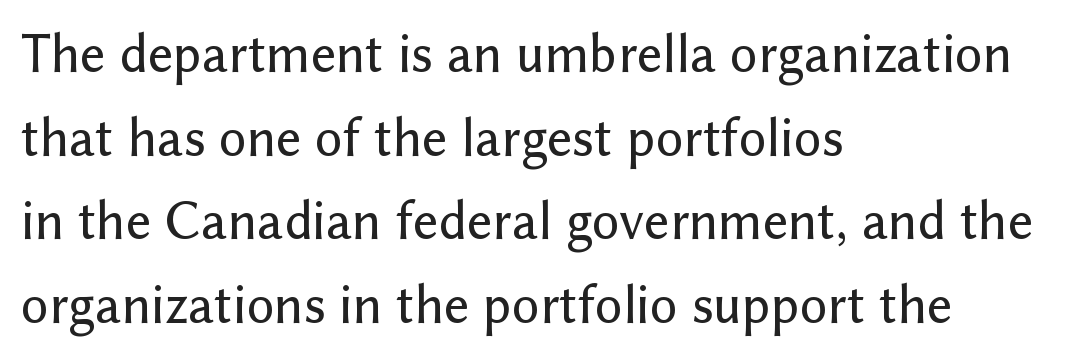
The passage shown is typeset with a sans-serif family. Typeset ragged right — the left edge is the straight one. The face used here is proportionally spaced, like ordinary book or web type. Italic? Not at all — the glyphs are vertical. Honestly, the letter spacing is just normal — you wouldn't notice it. The designer left line spacing at the default.
